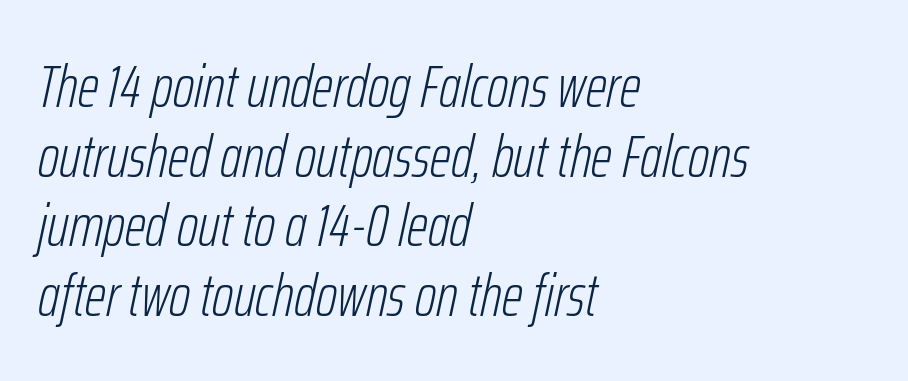
Q: Is the text bold? A: No.
Q: Is the text italic (slanted)? A: Yes, it leans right by about 12 degrees.
Q: Is the text underlined? A: No.
Q: How is the paragraph aligned? A: Left-aligned.
Q: Is the spacing between letters normal or unusually wide? A: Normal.
Q: Width (condensed, normal, or wide)? A: Condensed.
Q: Stroke contrast? A: Low.
Q: x-height? A: Medium.
Q: Monospaced? A: No.
